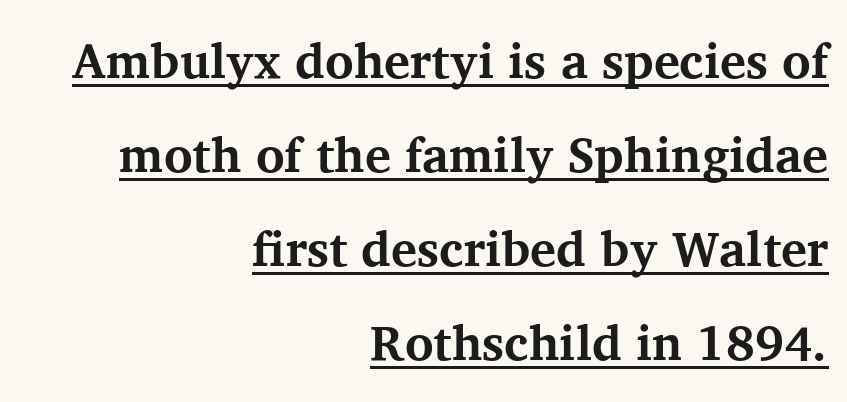
This is underlined copy, the kind a proofreader might mark for attention. The ragged edge is on the left, which tells us the setting is flush right. A typesetter would call this proportional, since set widths differ per character. Old-style or modern, the face here clearly has serifs. Honestly, the letter spacing is just normal — you wouldn't notice it.
